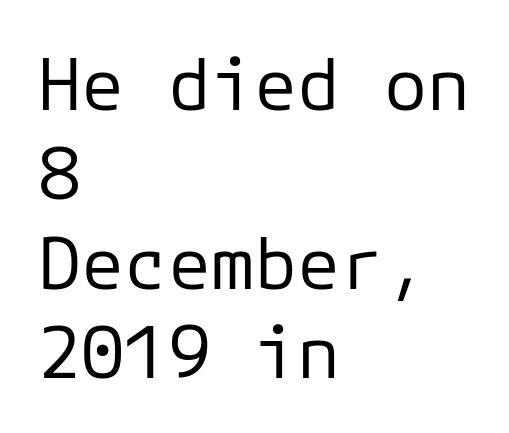
{"serif": "no", "italic": "no", "bold": "no", "weight": "regular", "width": "normal", "stroke_contrast": "low", "x_height": "medium", "monospaced": "yes", "underline": "no", "align": "left", "line_spacing_ratio": 1.24, "letter_spacing": "normal", "letter_spacing_em": 0.0, "glyph_px": 72}
